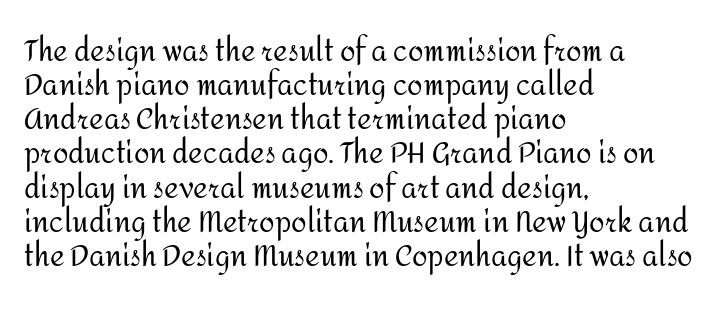
{"serif": "no", "italic": "no", "bold": "no", "weight": "regular", "width": "normal", "stroke_contrast": "medium", "x_height": "medium", "monospaced": "no", "underline": "no", "align": "left", "line_spacing_ratio": 1.22, "letter_spacing": "normal", "letter_spacing_em": 0.0, "glyph_px": 28}
